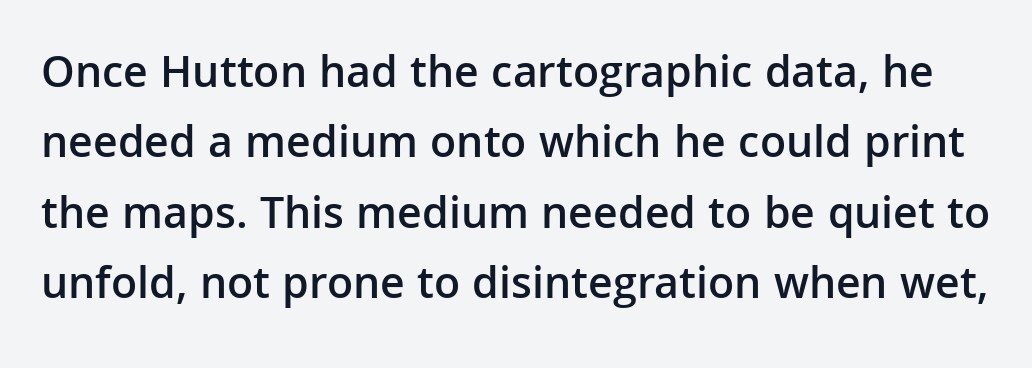
Q: Is the text bold? A: Semi-bold.
Q: Is the text italic (slanted)? A: No, it is upright.
Q: Is the typeface a serif or a sans-serif typeface? A: Sans-serif.
Q: Is the text underlined? A: No.
Q: Is the spacing between letters normal or unusually wide? A: Normal.
Q: Is the spacing between lines tight, normal or loose? A: Normal.
Q: Width (condensed, normal, or wide)? A: Normal.
Q: Stroke contrast? A: Low.
Q: x-height? A: Medium.
Q: Monospaced? A: No.
